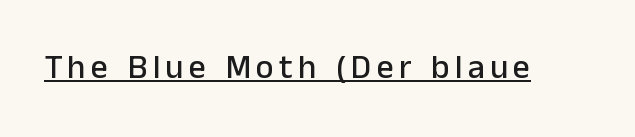
Q: Is the text italic (slanted)? A: No, it is upright.
Q: Is the typeface a serif or a sans-serif typeface? A: Sans-serif.
Q: Is the text underlined? A: Yes.
Q: Width (condensed, normal, or wide)? A: Normal.
Q: Stroke contrast? A: Low.
Q: x-height? A: Medium.
Q: Monospaced? A: No.
